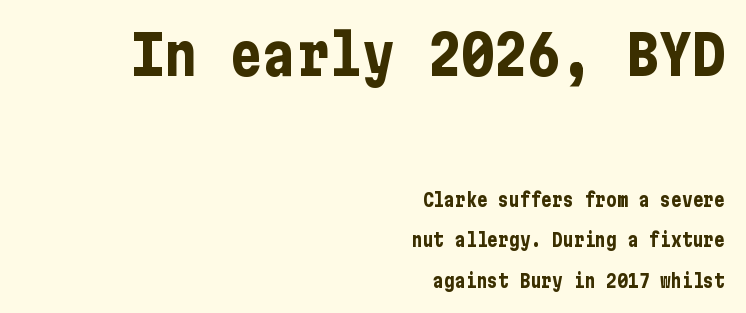
Ascenders rise straight up at ninety degrees. In terms of leading, this rendering errs on the spacious side. The type is set solid horizontally, with unmodified tracking. These words are printed bold, with thick strokes throughout. Of the two passages, the one on top uses the larger point size.
